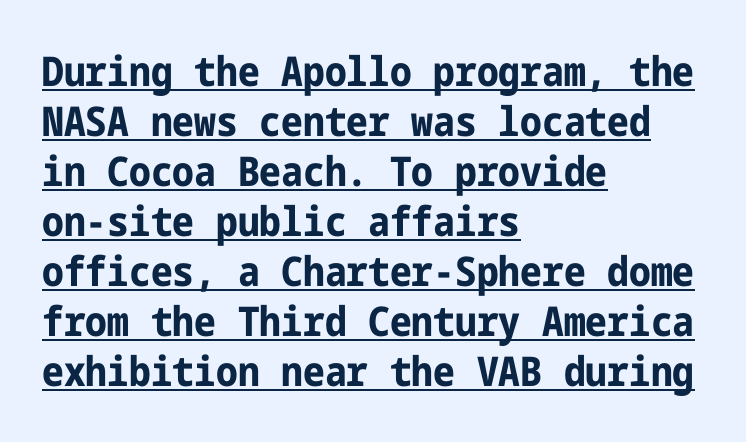
Q: Is the text bold? A: Yes.
Q: Is the text italic (slanted)? A: No, it is upright.
Q: Is the typeface a serif or a sans-serif typeface? A: Sans-serif.
Q: Is the text underlined? A: Yes.
Q: How is the paragraph aligned? A: Left-aligned.
Q: Is the spacing between letters normal or unusually wide? A: Normal.
Q: Width (condensed, normal, or wide)? A: Condensed.
Q: Stroke contrast? A: Low.
Q: x-height? A: Medium.
